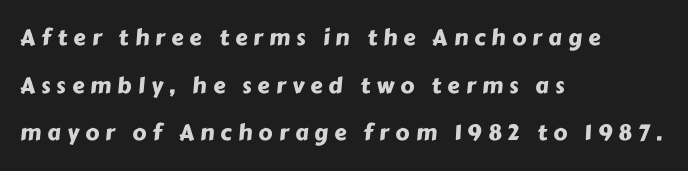
What's the leading like? Stretched, with rows far apart. Underlining? Definitely not there. The rendering anchors every line to the left-hand side. The tracking jumps out immediately: characters are airy and widely separated.
